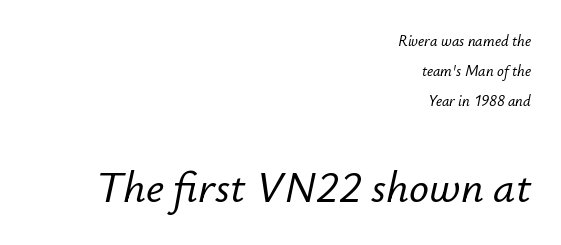
The image shows 44 px text type, italic (leaning right); set right-aligned, loose line spacing (1.99x), normal letter spacing, not underlined; the second (bottom) block is 2.93x larger; low stroke contrast and a small x-height.
